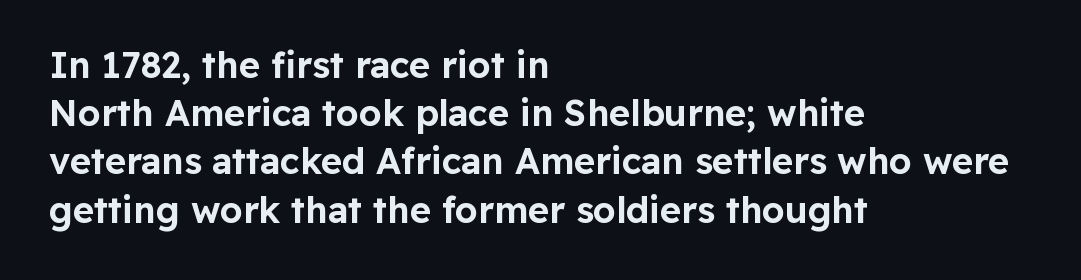
The image shows 36 px sans-serif type, upright; set left-aligned, normal line spacing (1.34x), normal letter spacing, not underlined; low stroke contrast and a medium x-height.
